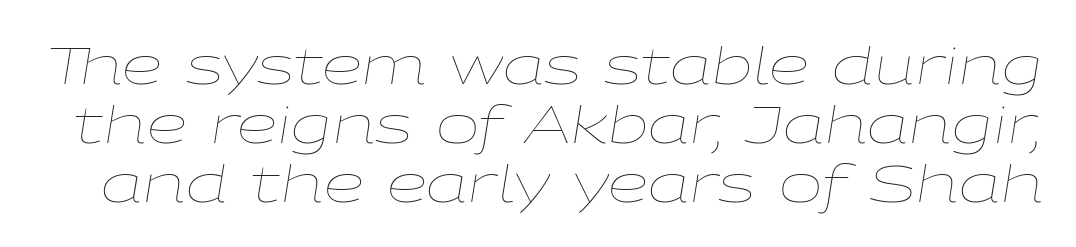
Q: Is the text bold? A: No.
Q: Is the text italic (slanted)? A: Yes, it leans right by about 9 degrees.
Q: Is the text underlined? A: No.
Q: Is the spacing between letters normal or unusually wide? A: Normal.
Q: Is the spacing between lines tight, normal or loose? A: Tight.
Q: Width (condensed, normal, or wide)? A: Wide.
Q: Stroke contrast? A: Low.
Q: x-height? A: Medium.
Q: Monospaced? A: No.
